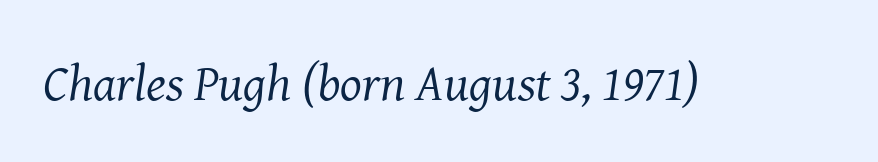
The face used here is seriffed, in the tradition of book romans. Characters are canted at an angle relative to the baseline's perpendicular. Inter-character spacing is left at the font's built-in metrics. The strip under each line holds only bare page.
